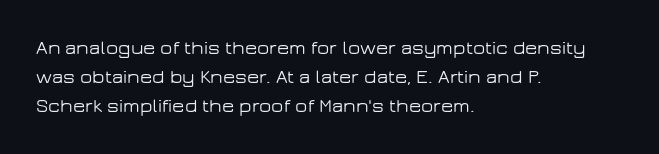
Q: Is the text italic (slanted)? A: No, it is upright.
Q: Is the text underlined? A: No.
Q: How is the paragraph aligned? A: Left-aligned.
Q: Is the spacing between letters normal or unusually wide? A: Normal.
Q: Is the spacing between lines tight, normal or loose? A: Normal.
